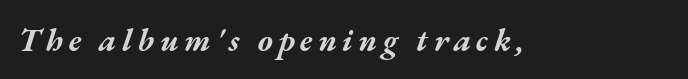
Q: Is the text bold? A: Yes.
Q: Is the text italic (slanted)? A: Yes, it leans right by about 17 degrees.
Q: Is the text underlined? A: No.
Q: Width (condensed, normal, or wide)? A: Wide.
Q: Stroke contrast? A: Medium.
Q: x-height? A: Medium.
Q: Monospaced? A: No.
